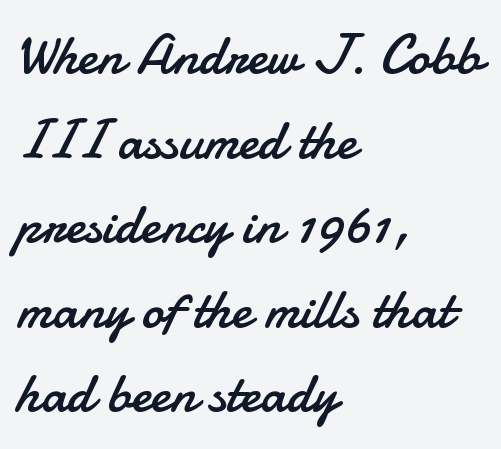
The image shows 56 px regular-weight sans-serif type; set left-aligned, normal line spacing (1.51x), normal letter spacing, not underlined; low stroke contrast and a small x-height.
